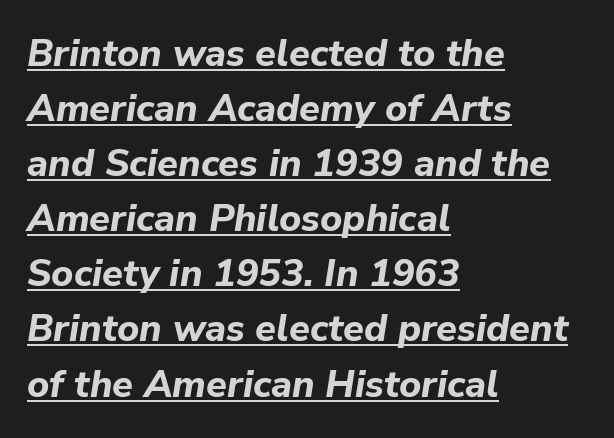
Q: Is the text bold? A: Yes.
Q: Is the text italic (slanted)? A: Yes, it leans right by about 9 degrees.
Q: Is the text underlined? A: Yes.
Q: How is the paragraph aligned? A: Left-aligned.
Q: Is the spacing between letters normal or unusually wide? A: Normal.
Q: Is the spacing between lines tight, normal or loose? A: Normal.
Q: Width (condensed, normal, or wide)? A: Normal.
Q: Stroke contrast? A: Low.
Q: x-height? A: Medium.
Q: Monospaced? A: No.
